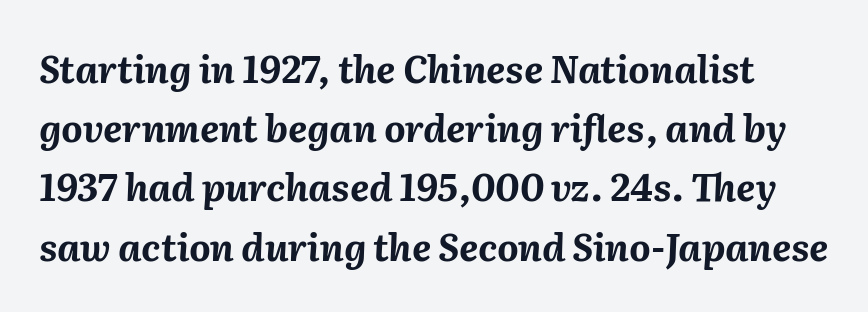
Q: Is the text bold? A: Yes.
Q: Is the text italic (slanted)? A: Yes, it leans right by about 2 degrees.
Q: Is the text underlined? A: No.
Q: Is the spacing between letters normal or unusually wide? A: Normal.
Q: Is the spacing between lines tight, normal or loose? A: Normal.
Q: Width (condensed, normal, or wide)? A: Normal.
Q: Stroke contrast? A: Medium.
Q: x-height? A: Medium.
Q: Monospaced? A: No.
